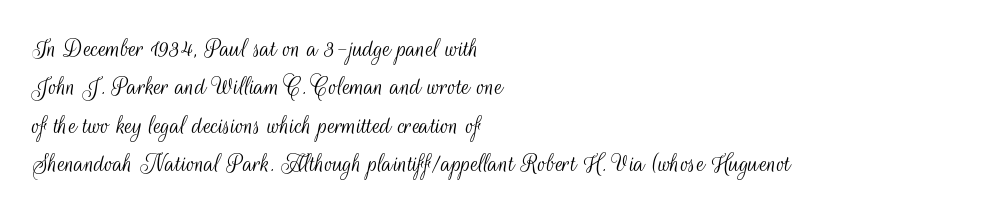
Q: Is the text bold? A: No.
Q: Is the text italic (slanted)? A: Yes.
Q: Is the typeface a serif or a sans-serif typeface? A: Sans-serif.
Q: Is the text underlined? A: No.
Q: How is the paragraph aligned? A: Left-aligned.
Q: Is the spacing between letters normal or unusually wide? A: Normal.
Q: Is the spacing between lines tight, normal or loose? A: Normal.
Q: Width (condensed, normal, or wide)? A: Condensed.
Q: Stroke contrast? A: Medium.
Q: x-height? A: Small.
Q: Monospaced? A: No.
